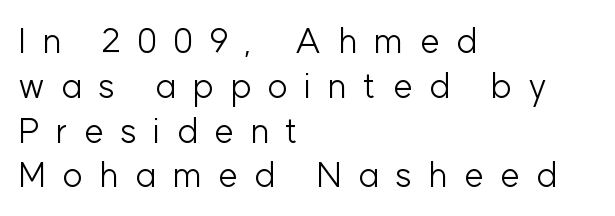
The image shows 35 px light sans-serif type, upright; set left-aligned, normal line spacing (1.28x), unusually wide letter spacing (+0.46 em), not underlined; low stroke contrast and a medium x-height.
